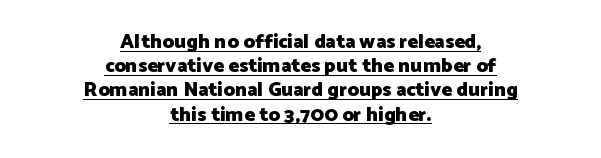
The image shows 20 px bold type, upright; set centered, line spacing 1.21x, normal letter spacing, underlined.
